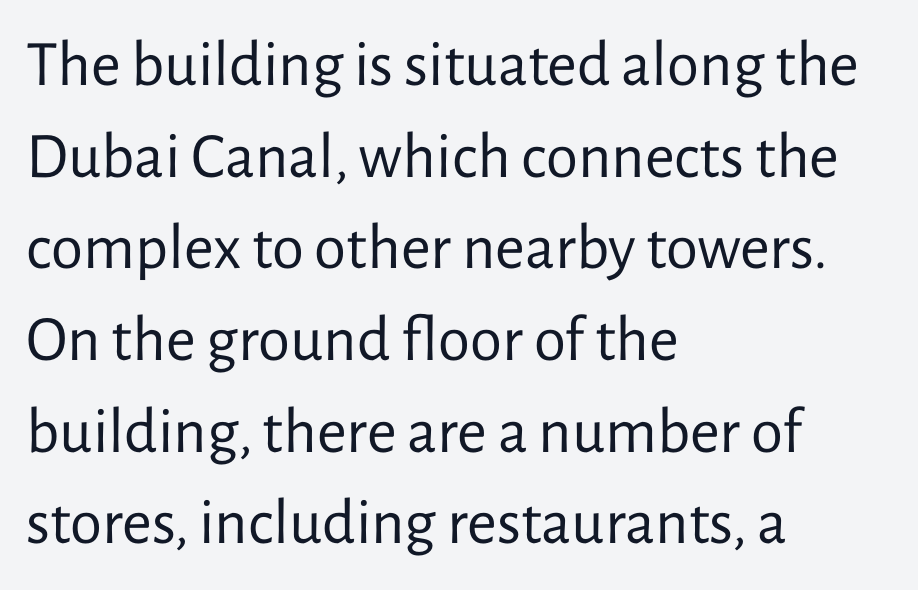
{"serif": "no", "italic": "no", "bold": "no", "weight": "regular", "width": "normal", "stroke_contrast": "low", "x_height": "medium", "monospaced": "no", "underline": "no", "align": "left", "line_spacing": "normal", "line_spacing_ratio": 1.41, "letter_spacing": "normal", "letter_spacing_em": 0.0, "glyph_px": 65}
